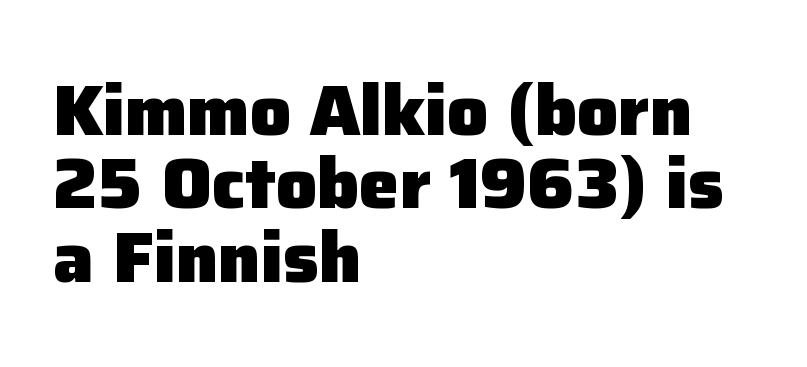
{"serif": "no", "italic": "no", "bold": "yes", "weight": "heavy", "width": "normal", "stroke_contrast": "low", "x_height": "medium", "monospaced": "no", "underline": "no", "align": "left", "line_spacing": "tight", "line_spacing_ratio": 1.02, "letter_spacing": "normal", "letter_spacing_em": 0.0, "glyph_px": 72}
